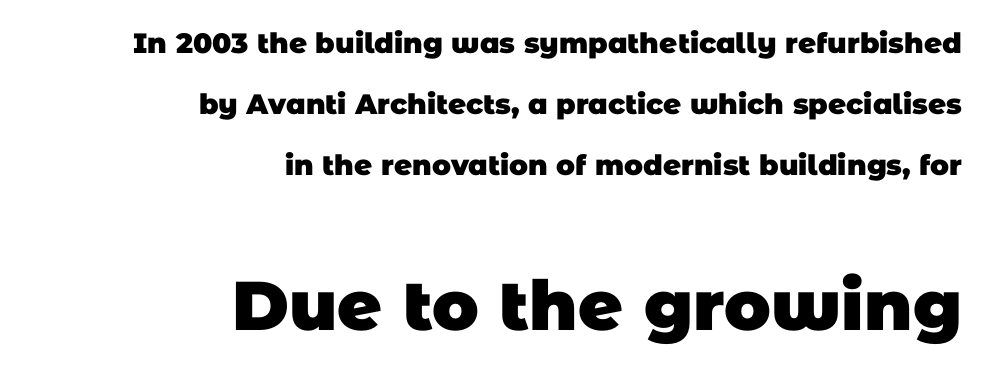
{"serif": "no", "bold": "yes", "weight": "heavy", "width": "normal", "stroke_contrast": "low", "x_height": "large", "monospaced": "no", "underline": "no", "align": "right", "line_spacing": "loose", "line_spacing_ratio": 2.18, "letter_spacing": "normal", "letter_spacing_em": 0.0, "larger_block": "second", "size_ratio": 2.46, "glyph_px": 69}
